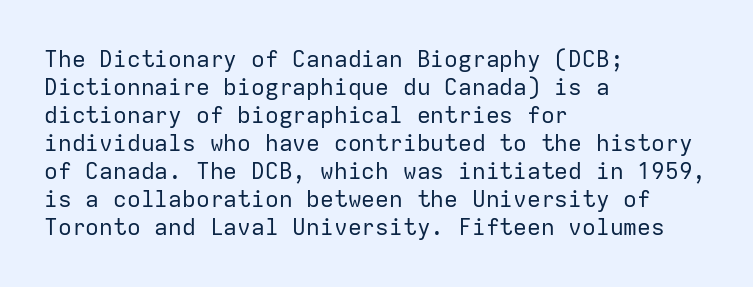
Every stem runs plumb, perpendicular to the baseline. Layout note: lines flush left. Decoration check: the copy has no underline. Short note: letters normally spaced.
